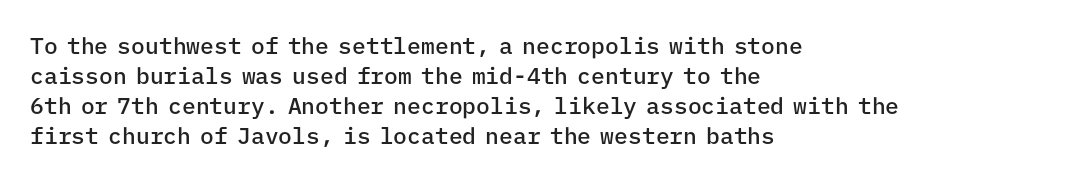
Q: Is the text bold? A: Semi-bold.
Q: Is the text italic (slanted)? A: No, it is upright.
Q: Is the text underlined? A: No.
Q: How is the paragraph aligned? A: Left-aligned.
Q: Is the spacing between letters normal or unusually wide? A: Normal.
Q: Is the spacing between lines tight, normal or loose? A: Normal.
